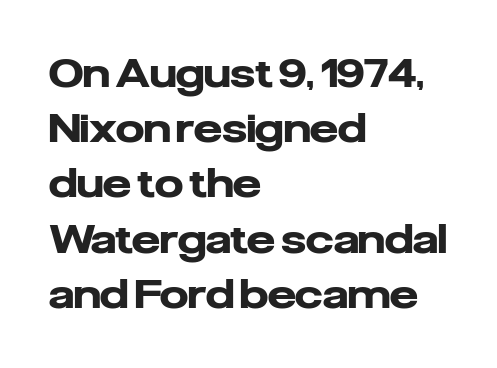
The image shows 40 px heavy sans-serif type, upright; set left-aligned, normal line spacing (1.38x), normal letter spacing, not underlined; low stroke contrast and a medium x-height.
